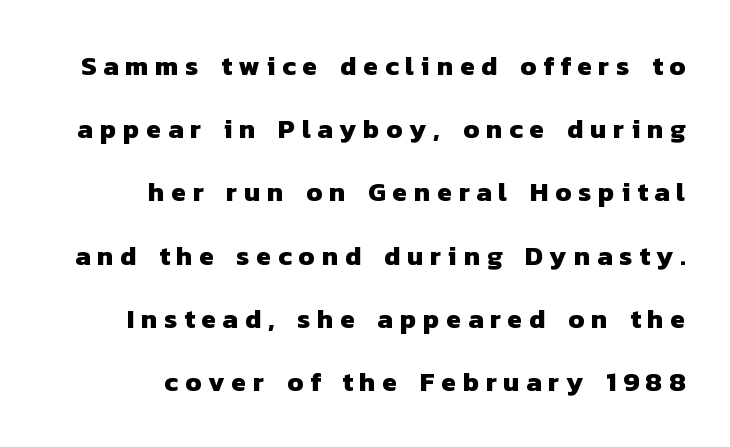
Quick note: underline off. Compared with typical paragraphs, the rows here are farther apart. Casual observation: everything's shoved over to the right. The tracking jumps out immediately: characters are airy and widely separated. The glyphs have the mass of a bold cut.
